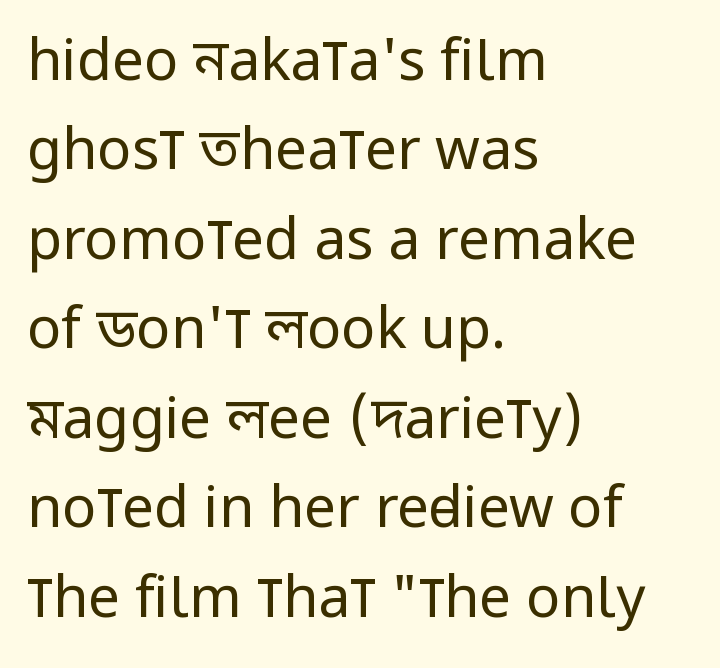
Q: Is the text bold? A: No.
Q: Is the text italic (slanted)? A: No, it is upright.
Q: Is the typeface a serif or a sans-serif typeface? A: Sans-serif.
Q: Is the text underlined? A: No.
Q: How is the paragraph aligned? A: Left-aligned.
Q: Is the spacing between letters normal or unusually wide? A: Normal.
Q: Is the spacing between lines tight, normal or loose? A: Normal.
Q: Width (condensed, normal, or wide)? A: Condensed.
Q: Stroke contrast? A: Low.
Q: x-height? A: Large.
Q: Monospaced? A: No.
